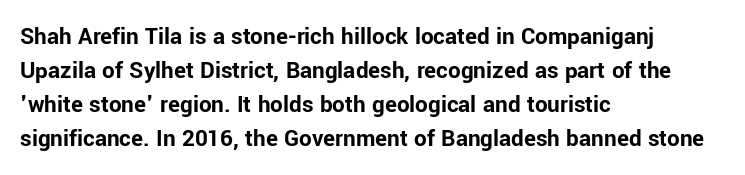
The image shows 25 px bold type, upright; set left-aligned, normal line spacing (1.36x), normal letter spacing, not underlined.
